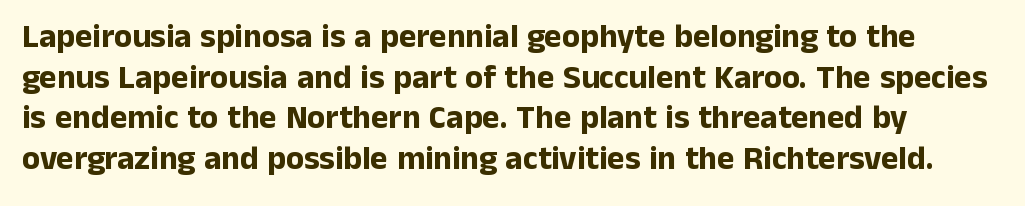
{"serif": "no", "italic": "no", "bold": "yes", "weight": "bold", "width": "normal", "stroke_contrast": "low", "x_height": "medium", "monospaced": "no", "underline": "no", "line_spacing_ratio": 1.23, "letter_spacing": "normal", "letter_spacing_em": 0.0, "glyph_px": 33}
